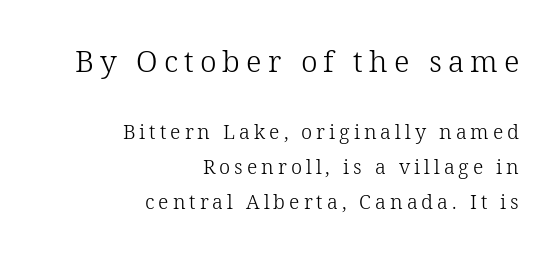
Q: Is the text bold? A: No.
Q: Is the text italic (slanted)? A: No, it is upright.
Q: Is the typeface a serif or a sans-serif typeface? A: Serif.
Q: Is the text underlined? A: No.
Q: How is the paragraph aligned? A: Right-aligned.
Q: Is the spacing between letters normal or unusually wide? A: Unusually wide.
Q: Which block of text is set in a larger size, the first (top) or the second (bottom)? A: The first (top) one.
Q: Width (condensed, normal, or wide)? A: Normal.
Q: Stroke contrast? A: Low.
Q: x-height? A: Medium.
Q: Monospaced? A: No.
